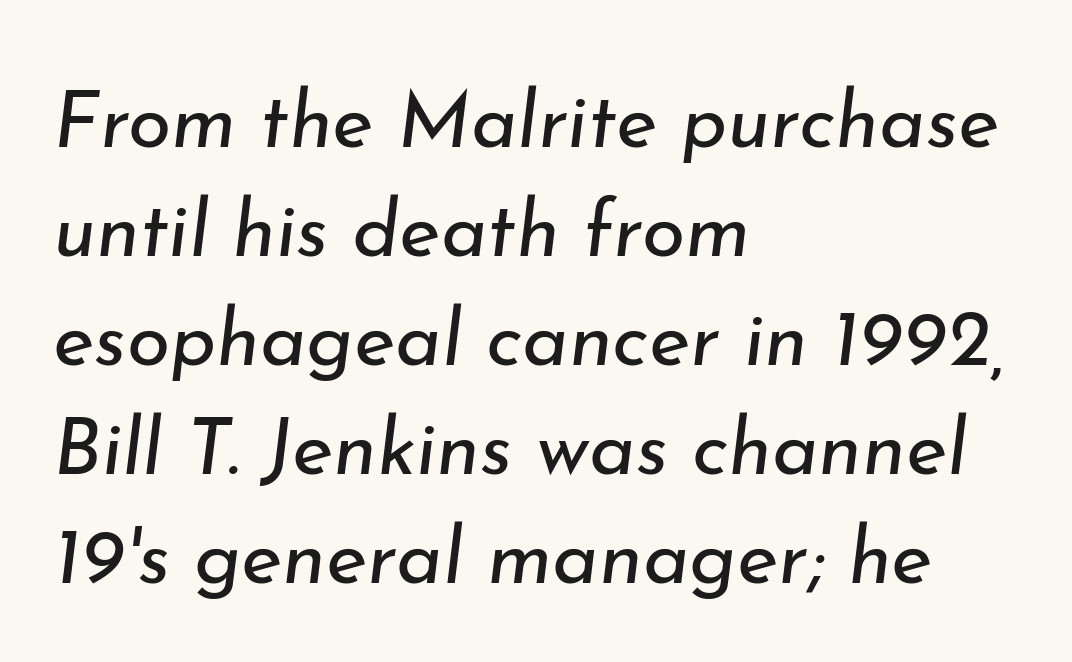
Q: Is the text bold? A: No.
Q: Is the text italic (slanted)? A: Yes, it leans right by about 7 degrees.
Q: Is the text underlined? A: No.
Q: How is the paragraph aligned? A: Left-aligned.
Q: Is the spacing between letters normal or unusually wide? A: Normal.
Q: Is the spacing between lines tight, normal or loose? A: Normal.
Q: Width (condensed, normal, or wide)? A: Normal.
Q: Stroke contrast? A: Low.
Q: x-height? A: Small.
Q: Monospaced? A: No.
